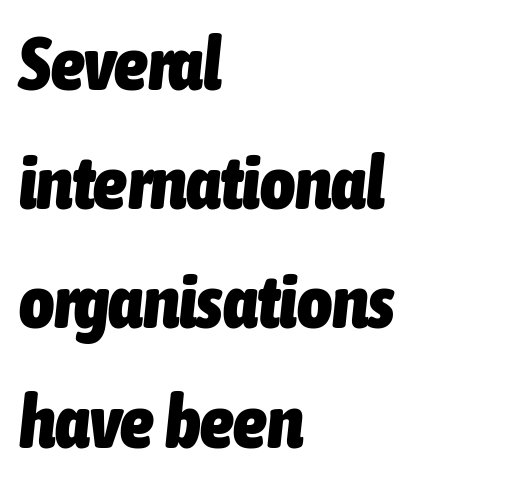
{"italic": "yes", "lean": "right", "slant_degrees": 6, "bold": "yes", "weight": "heavy", "width": "condensed", "stroke_contrast": "low", "x_height": "medium", "monospaced": "no", "underline": "no", "align": "left", "line_spacing": "normal", "line_spacing_ratio": 1.59, "letter_spacing": "normal", "letter_spacing_em": 0.0, "glyph_px": 75}
